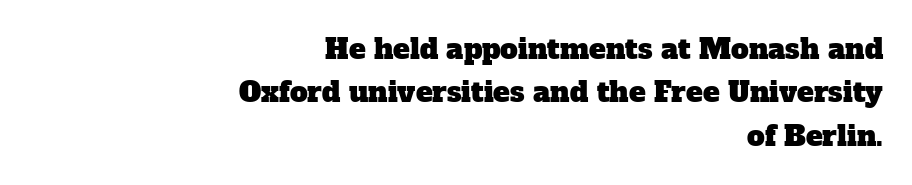
The image shows 28 px serif type; set right-aligned, normal line spacing (1.55x), normal letter spacing, not underlined; low stroke contrast and a medium x-height.
